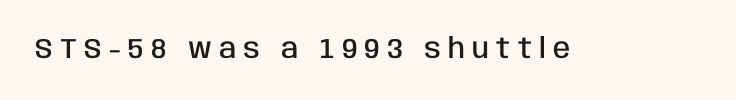
Posture: straight, roman, zero tilt. Honestly, there is no underline to notice here at all. A fair bit of extra ink — the face is semibold, not bold. Grotesque or geometric, the face here clearly has no serifs. A typesetter would call this heavily tracked-out type.
